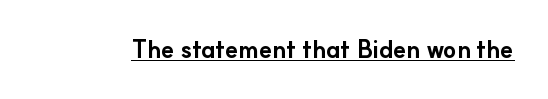
Students, observe the line beneath the letters — that is underlining. Upright lettering throughout. Summary of weight: heavy, a full bold. Here the glyphs are tracked normally, forming tight word shapes.
